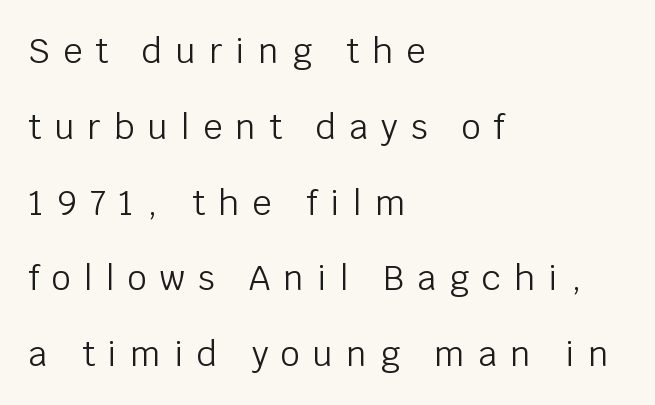
The image shows 34 px light sans-serif type, upright; set left-aligned, loose line spacing (2.23x), unusually wide letter spacing (+0.38 em), not underlined; low stroke contrast and a large x-height.
